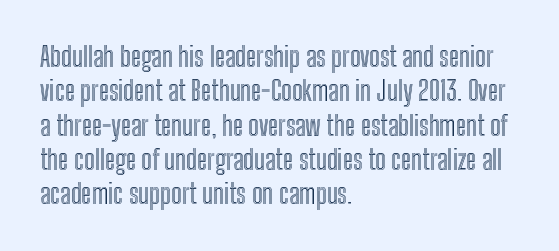
Do the letters lean? They stand straight. Lines of text with bare space underneath. The passage shown stacks its lines at a standard gap. Casual observation: everything's shoved over to the left.
